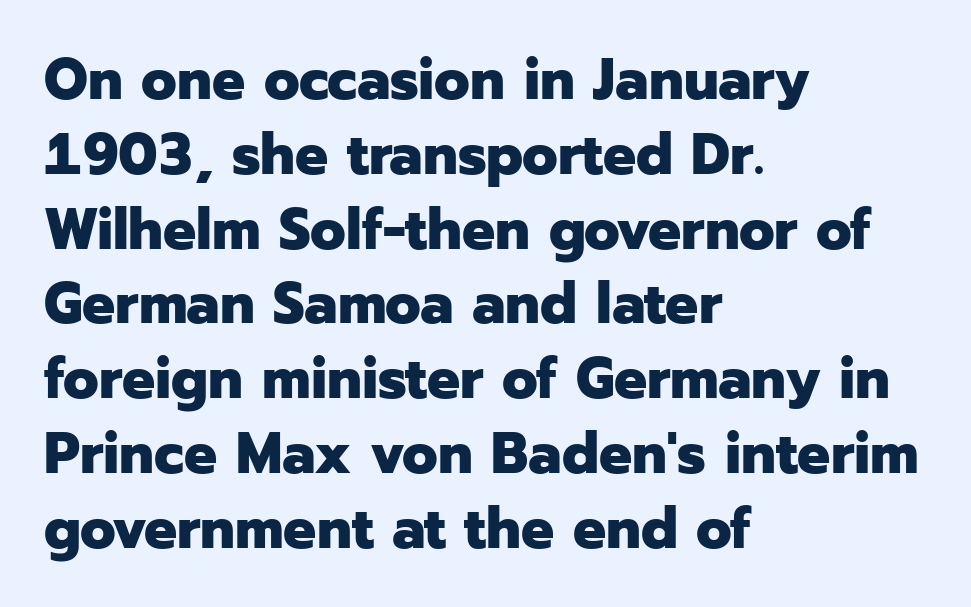
Vertical strokes here are truly vertical. Compared with a centered layout, this one pins lines to the left instead. Compared with typical body copy, the letter spacing here is the same. One glance says typical: line gaps are just what's usual. Each row of text sits above clean, open space.
